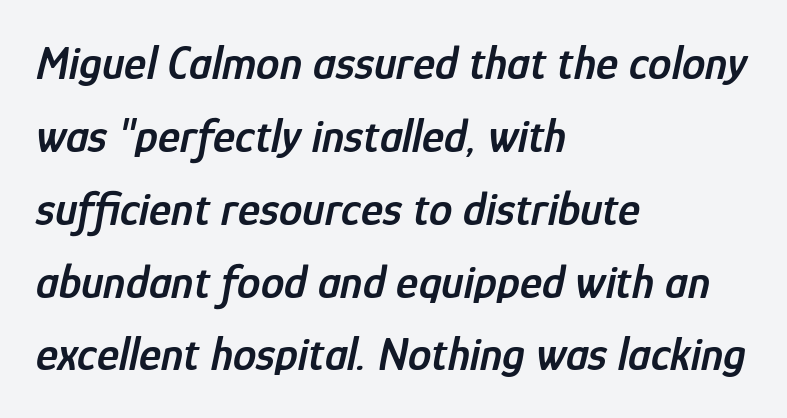
{"italic": "yes", "lean": "right", "slant_degrees": 12, "bold": "semi", "weight": "semibold", "width": "condensed", "stroke_contrast": "low", "x_height": "medium", "monospaced": "no", "underline": "no", "align": "left", "line_spacing": "normal", "line_spacing_ratio": 1.55, "letter_spacing": "normal", "letter_spacing_em": 0.0, "glyph_px": 47}
